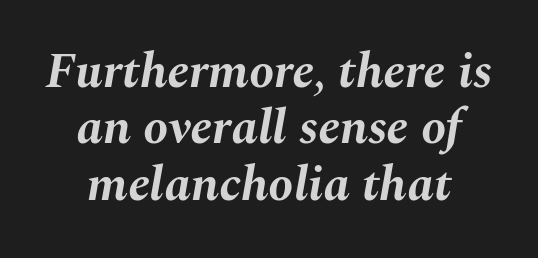
Q: Is the text bold? A: Yes.
Q: Is the text italic (slanted)? A: Yes, it leans right by about 10 degrees.
Q: Is the text underlined? A: No.
Q: How is the paragraph aligned? A: Centered.
Q: Is the spacing between letters normal or unusually wide? A: Normal.
Q: Is the spacing between lines tight, normal or loose? A: Tight.
Q: Width (condensed, normal, or wide)? A: Normal.
Q: Stroke contrast? A: Medium.
Q: x-height? A: Medium.
Q: Monospaced? A: No.
